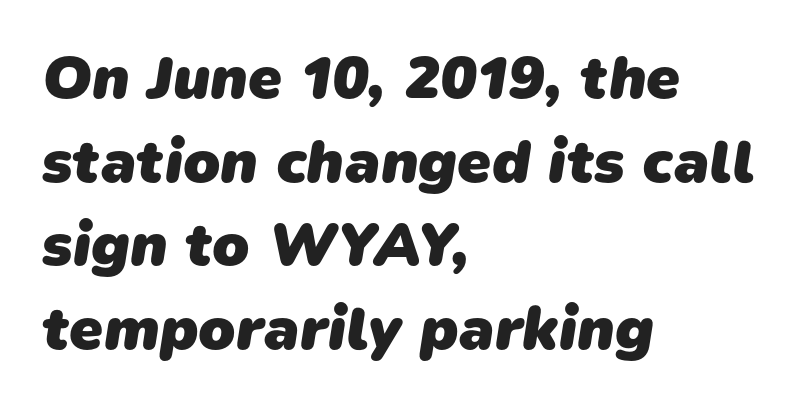
{"serif": "no", "bold": "yes", "weight": "heavy", "width": "normal", "stroke_contrast": "low", "x_height": "medium", "monospaced": "no", "underline": "no", "align": "left", "line_spacing": "normal", "line_spacing_ratio": 1.37, "letter_spacing": "normal", "letter_spacing_em": 0.0, "glyph_px": 61}
